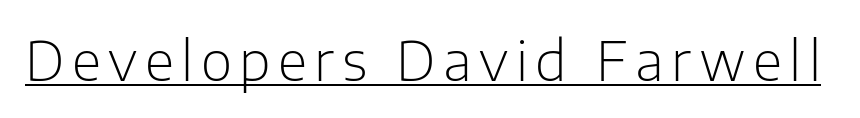
Type style note: lacks serifs. Ordinary non-slanted type is in use. Compared with undecorated copy, this sample adds a rule below the words. The passage shown is not bold in any degree. The letters advance in unequal steps, a hallmark of proportional type.
